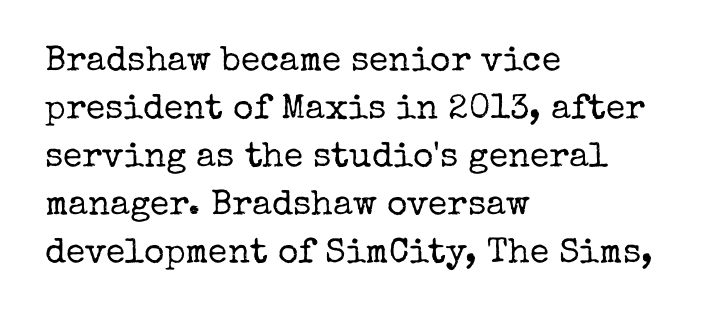
{"serif": "yes", "italic": "no", "bold": "no", "weight": "regular", "width": "normal", "stroke_contrast": "low", "x_height": "medium", "monospaced": "no", "underline": "no", "align": "left", "line_spacing": "normal", "line_spacing_ratio": 1.37, "letter_spacing": "normal", "letter_spacing_em": 0.0, "glyph_px": 35}
